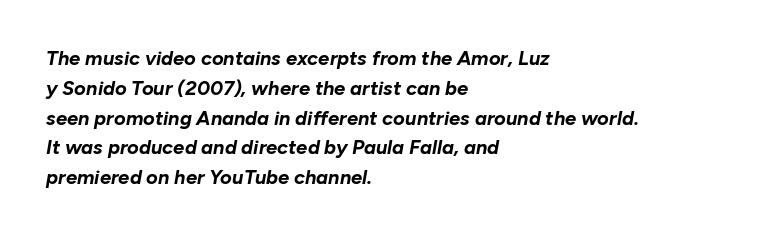
The ragged edge is on the right, which tells us the setting is flush left. The font's italic variant was chosen for this text. Type without underlining. Default kerning and tracking; the words read as compact shapes. Vertically, the passage feels balanced, rows spaced as you'd expect.
